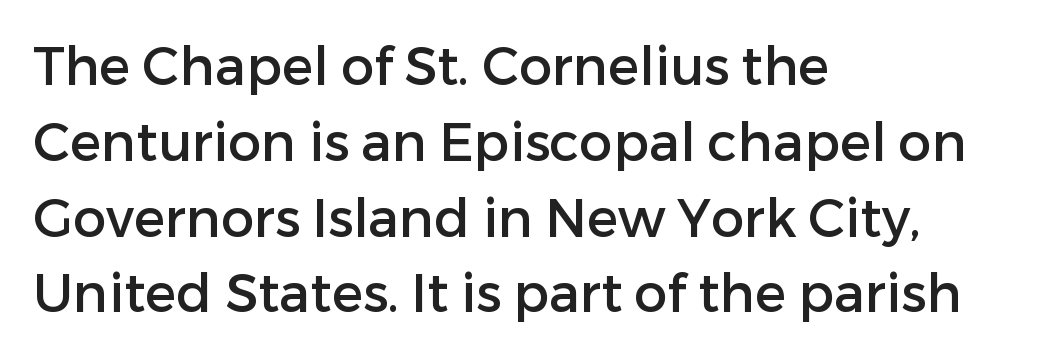
{"serif": "no", "italic": "no", "width": "normal", "stroke_contrast": "low", "x_height": "medium", "monospaced": "no", "underline": "no", "align": "left", "line_spacing": "normal", "line_spacing_ratio": 1.43, "letter_spacing": "normal", "letter_spacing_em": 0.0, "glyph_px": 53}
